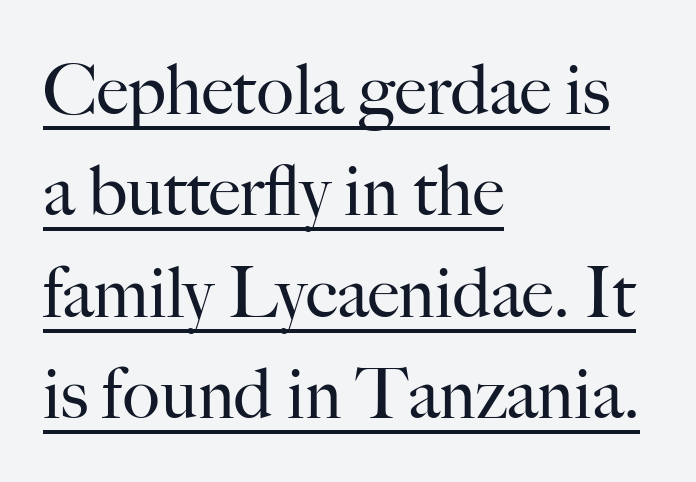
The image shows 70 px regular-weight serif type, upright; set left-aligned, normal line spacing (1.45x), normal letter spacing, underlined; high stroke contrast and a small x-height.
